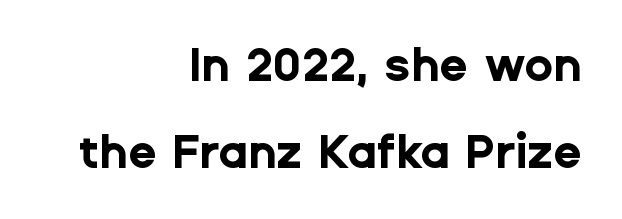
In terms of letterspacing, this is plain default setting. The paragraph shown leans on its right margin. Looks like regular typesetting: each glyph gets only the width it needs. In terms of weight, the rendering is a true, heavy bold. Classification — sans serif.
